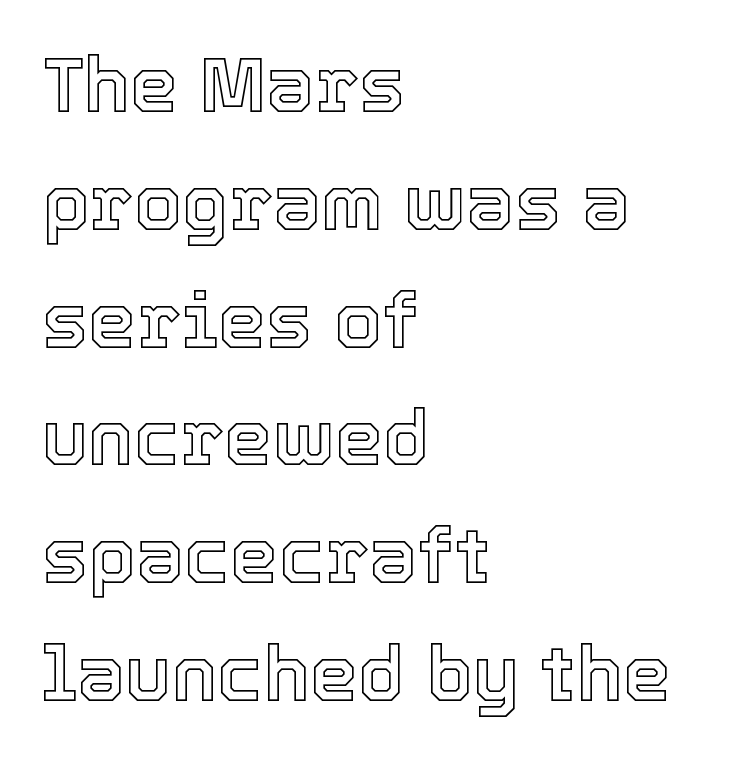
Posture: upright roman. Proportional: the letters do not fall into vertical columns. The lines sit at an ordinary, default distance from one another. The passage shown has conventional tracking throughout. The space directly below the letters is spotless.
